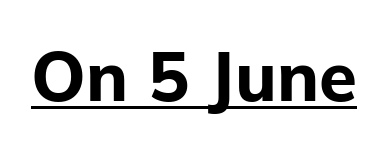
{"serif": "no", "italic": "no", "bold": "yes", "weight": "bold", "width": "normal", "stroke_contrast": "low", "x_height": "medium", "monospaced": "no", "underline": "yes", "letter_spacing": "normal", "letter_spacing_em": 0.0, "glyph_px": 69}
